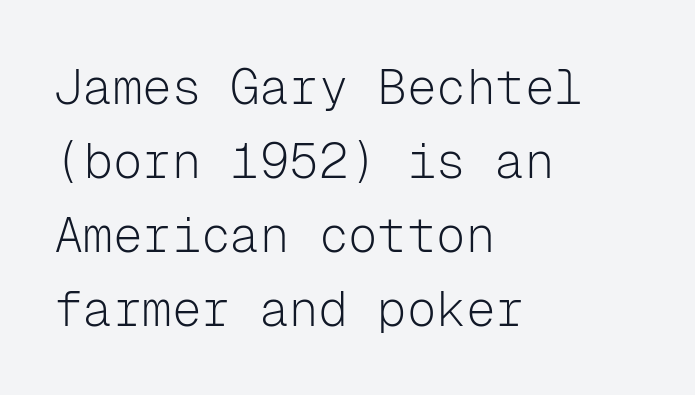
Stroke thickness stays within the range of a standard reading face or lighter. A classic flush-left, rag-right setting is used for this passage. These lines are rendered in a fixed-pitch font. The font's upright variant was chosen for this text. A typesetter would call this zero additional tracking. Examine the stroke ends and you'll find no serifs.
